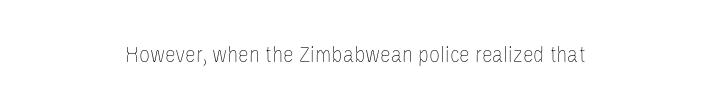
{"italic": "no", "bold": "no", "underline": "no", "align": "center", "letter_spacing": "normal", "letter_spacing_em": 0.0, "glyph_px": 24}
